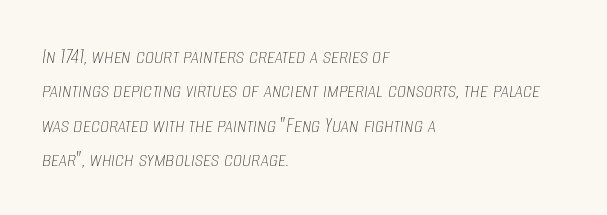
Weight: not bold — regular or lighter. The face used here has a pronounced slope to its letters. Words appear dense and cohesive because spacing is normal. The leading is moderate, giving the passage an even texture. These lines are set flush left with a ragged right edge.
